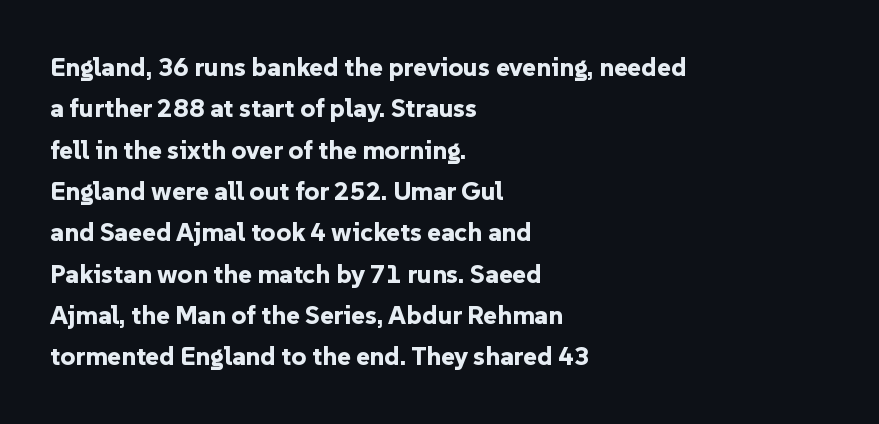
The image shows 26 px bold type, upright; set left-aligned, normal line spacing (1.59x), normal letter spacing, not underlined.
